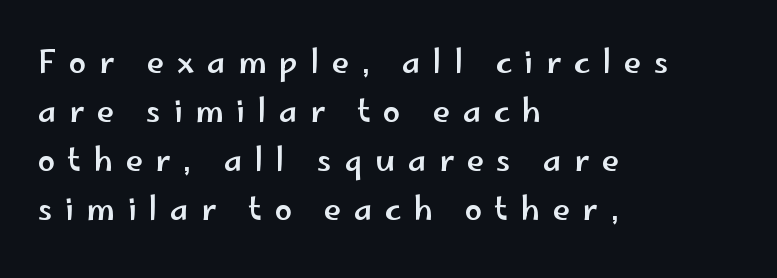
Q: Is the text italic (slanted)? A: No, it is upright.
Q: Is the typeface a serif or a sans-serif typeface? A: Sans-serif.
Q: Is the text underlined? A: No.
Q: How is the paragraph aligned? A: Left-aligned.
Q: Is the spacing between letters normal or unusually wide? A: Unusually wide.
Q: Is the spacing between lines tight, normal or loose? A: Normal.
Q: Width (condensed, normal, or wide)? A: Wide.
Q: Stroke contrast? A: Low.
Q: x-height? A: Small.
Q: Monospaced? A: No.
